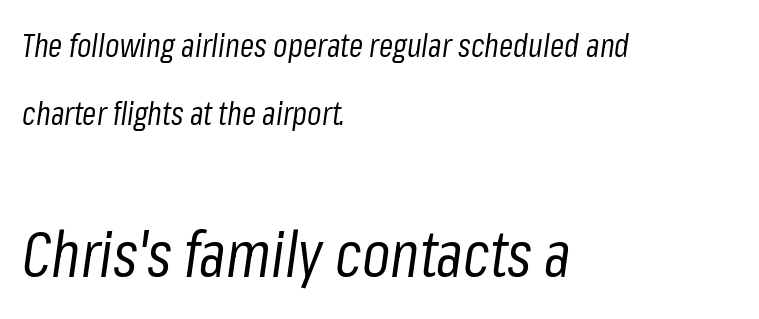
The image shows 63 px regular-weight, condensed type, italic (leaning right); set left-aligned, loose line spacing (2.14x), normal letter spacing, not underlined; the second (bottom) block is 1.97x larger; low stroke contrast and a medium x-height.
